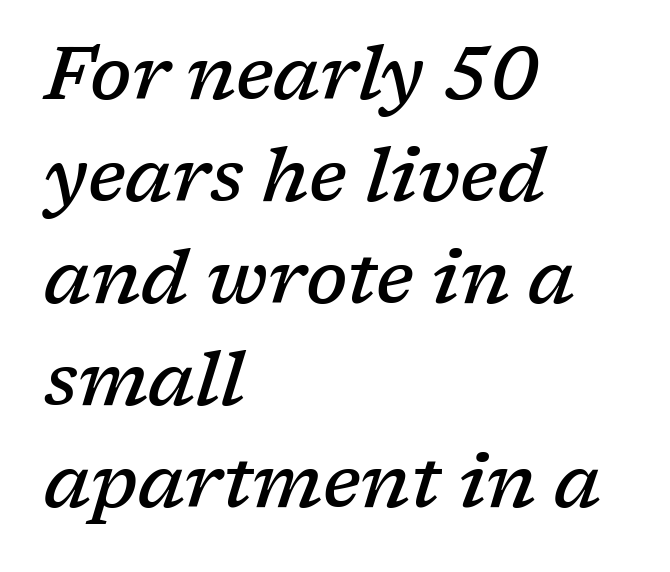
Q: Is the text bold? A: Semi-bold.
Q: Is the text italic (slanted)? A: Yes, it leans right by about 17 degrees.
Q: Is the typeface a serif or a sans-serif typeface? A: Serif.
Q: Is the text underlined? A: No.
Q: How is the paragraph aligned? A: Left-aligned.
Q: Is the spacing between letters normal or unusually wide? A: Normal.
Q: Is the spacing between lines tight, normal or loose? A: Normal.
Q: Width (condensed, normal, or wide)? A: Normal.
Q: Stroke contrast? A: Low.
Q: x-height? A: Medium.
Q: Monospaced? A: No.
